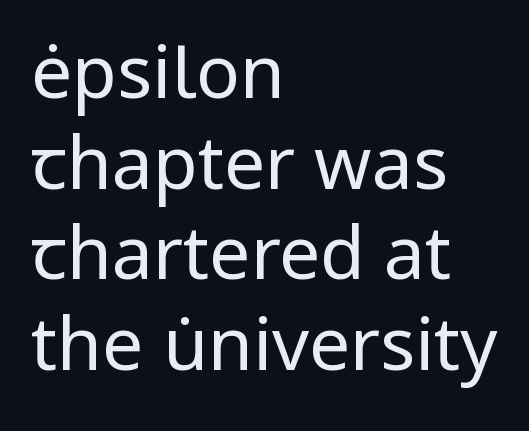
{"serif": "no", "italic": "no", "bold": "no", "weight": "regular", "width": "normal", "stroke_contrast": "low", "x_height": "medium", "monospaced": "no", "underline": "no", "align": "left", "line_spacing_ratio": 1.24, "letter_spacing": "normal", "letter_spacing_em": 0.0, "glyph_px": 73}
